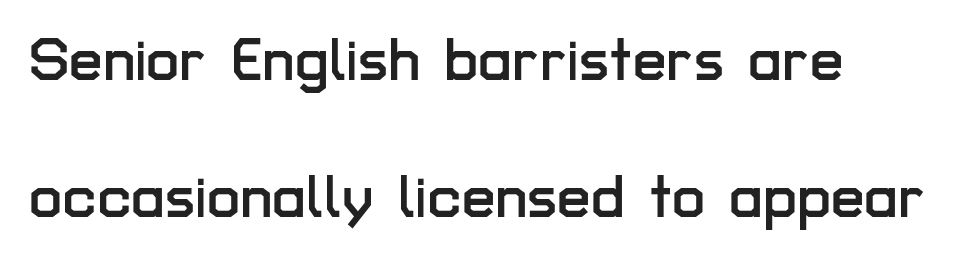
The image shows 60 px sans-serif type, upright; set left-aligned, loose line spacing (2.29x), normal letter spacing, not underlined; low stroke contrast and a medium x-height.
